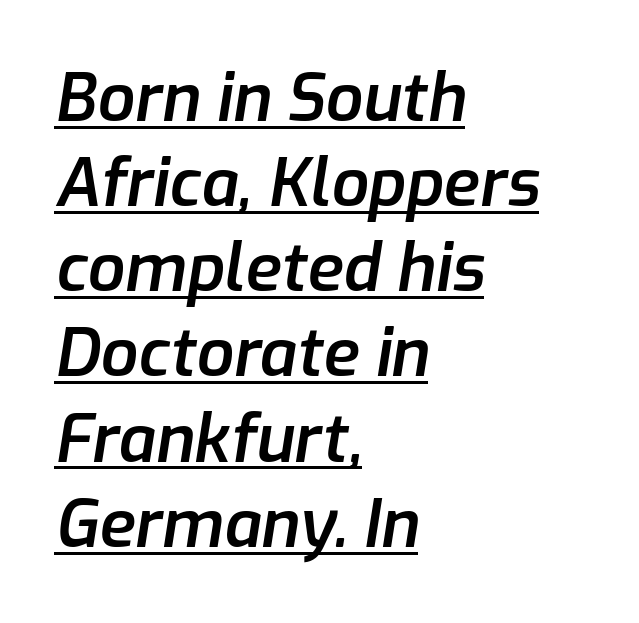
Q: Is the text bold? A: Semi-bold.
Q: Is the text italic (slanted)? A: Yes, it leans right by about 9 degrees.
Q: Is the text underlined? A: Yes.
Q: How is the paragraph aligned? A: Left-aligned.
Q: Is the spacing between letters normal or unusually wide? A: Normal.
Q: Is the spacing between lines tight, normal or loose? A: Normal.
Q: Width (condensed, normal, or wide)? A: Normal.
Q: Stroke contrast? A: Low.
Q: x-height? A: Medium.
Q: Monospaced? A: No.
